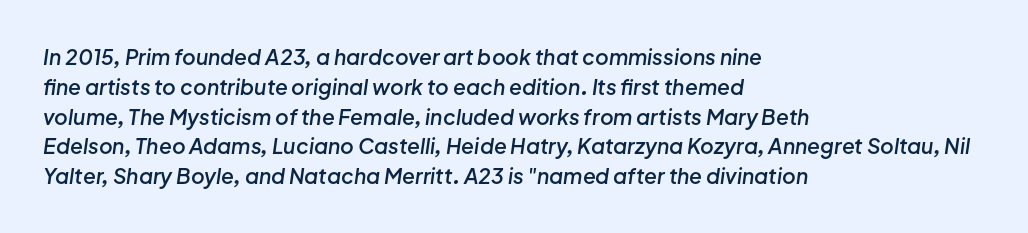
{"italic": "yes", "lean": "right", "slant_degrees": 8, "bold": "semi", "underline": "no", "align": "left", "line_spacing": "normal", "line_spacing_ratio": 1.42, "letter_spacing": "normal", "letter_spacing_em": 0.0, "glyph_px": 21}
